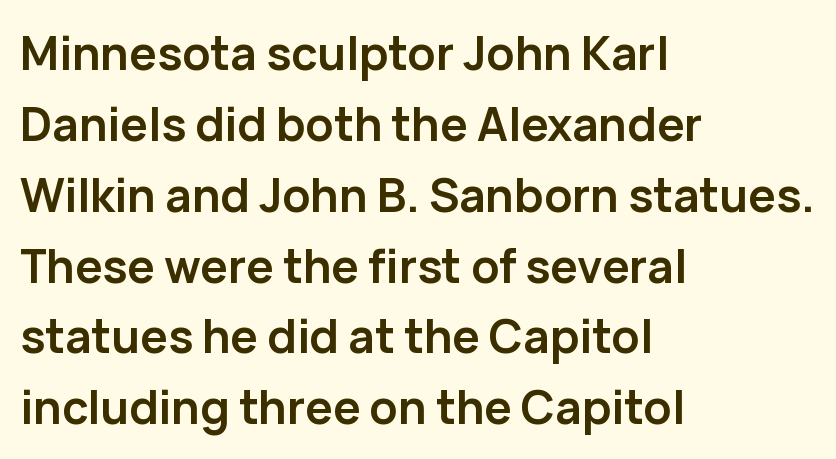
Q: Is the text bold? A: Yes.
Q: Is the text italic (slanted)? A: No, it is upright.
Q: Is the typeface a serif or a sans-serif typeface? A: Sans-serif.
Q: Is the text underlined? A: No.
Q: How is the paragraph aligned? A: Left-aligned.
Q: Is the spacing between letters normal or unusually wide? A: Normal.
Q: Is the spacing between lines tight, normal or loose? A: Normal.
Q: Width (condensed, normal, or wide)? A: Normal.
Q: Stroke contrast? A: Low.
Q: x-height? A: Medium.
Q: Monospaced? A: No.
